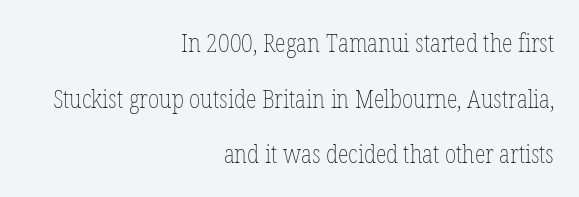
{"italic": "no", "bold": "no", "underline": "no", "align": "right", "line_spacing": "loose", "line_spacing_ratio": 2.23, "letter_spacing": "normal", "letter_spacing_em": 0.0, "glyph_px": 25}
